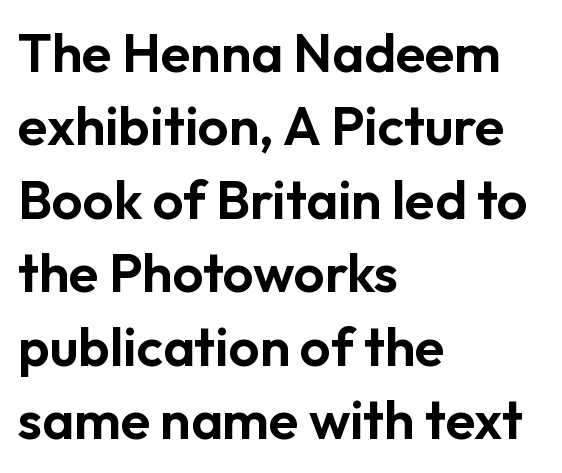
The image shows 54 px sans-serif type, upright; set left-aligned, normal line spacing (1.36x), normal letter spacing, not underlined; low stroke contrast and a medium x-height.
